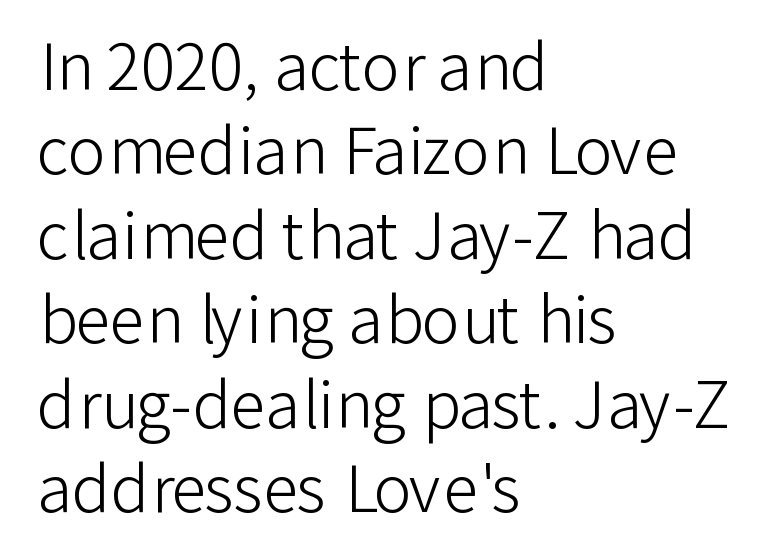
Q: Is the text bold? A: No.
Q: Is the text italic (slanted)? A: No, it is upright.
Q: Is the typeface a serif or a sans-serif typeface? A: Sans-serif.
Q: Is the text underlined? A: No.
Q: How is the paragraph aligned? A: Left-aligned.
Q: Is the spacing between letters normal or unusually wide? A: Normal.
Q: Is the spacing between lines tight, normal or loose? A: Normal.
Q: Width (condensed, normal, or wide)? A: Normal.
Q: Stroke contrast? A: Low.
Q: x-height? A: Medium.
Q: Monospaced? A: No.
